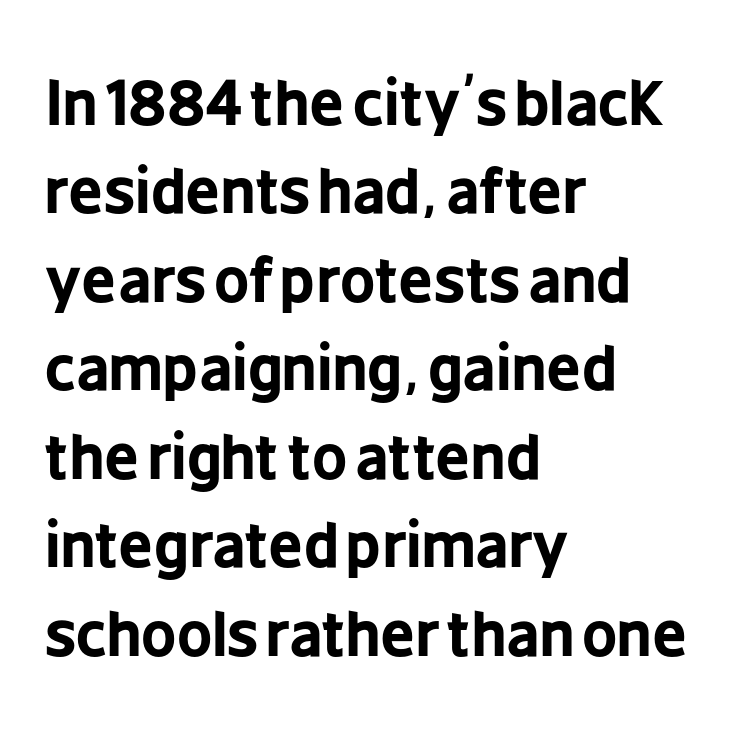
Q: Is the text bold? A: Yes.
Q: Is the text italic (slanted)? A: No, it is upright.
Q: Is the typeface a serif or a sans-serif typeface? A: Sans-serif.
Q: Is the text underlined? A: No.
Q: How is the paragraph aligned? A: Left-aligned.
Q: Is the spacing between letters normal or unusually wide? A: Normal.
Q: Is the spacing between lines tight, normal or loose? A: Normal.
Q: Width (condensed, normal, or wide)? A: Condensed.
Q: Stroke contrast? A: Low.
Q: x-height? A: Medium.
Q: Monospaced? A: No.
